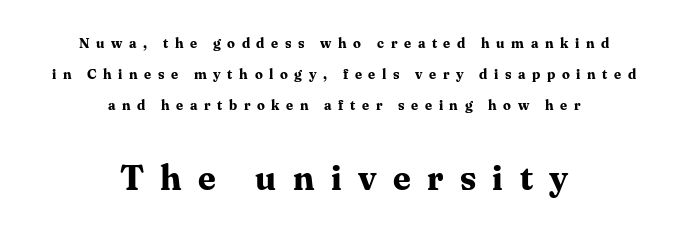
Each line is balanced around a shared central axis. Words float on clear page, feet unadorned. This sample uses expanded letter spacing, leaving extra air between glyphs. Think of a printed novel: that variable character pitch is what you see here. You'd pick this weight for a headline — it's a proper bold.
